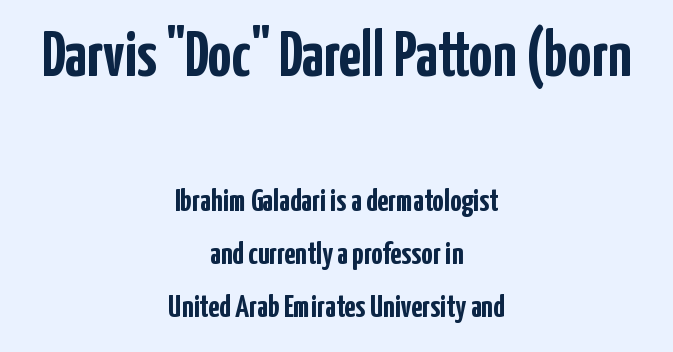
Q: Is the text bold? A: Yes.
Q: Is the text italic (slanted)? A: No, it is upright.
Q: Is the typeface a serif or a sans-serif typeface? A: Sans-serif.
Q: Is the text underlined? A: No.
Q: How is the paragraph aligned? A: Centered.
Q: Is the spacing between letters normal or unusually wide? A: Normal.
Q: Is the spacing between lines tight, normal or loose? A: Normal.
Q: Which block of text is set in a larger size, the first (top) or the second (bottom)? A: The first (top) one.
Q: Width (condensed, normal, or wide)? A: Condensed.
Q: Stroke contrast? A: Low.
Q: x-height? A: Medium.
Q: Monospaced? A: No.
